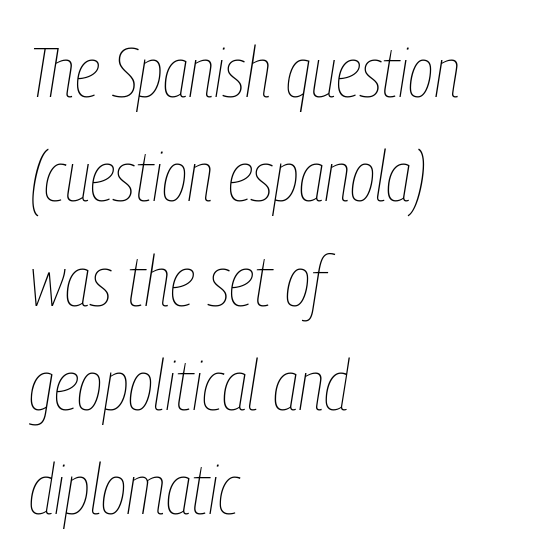
The ragged edge is on the right, which tells us the setting is flush left. The designer left line spacing at the default. These glyphs show unthickened strokes, regular width or finer. What stands out about the letter spacing? Nothing — it is the standard amount. Each row of text sits above clean, open space. Characters are canted at an angle relative to the baseline's perpendicular.
